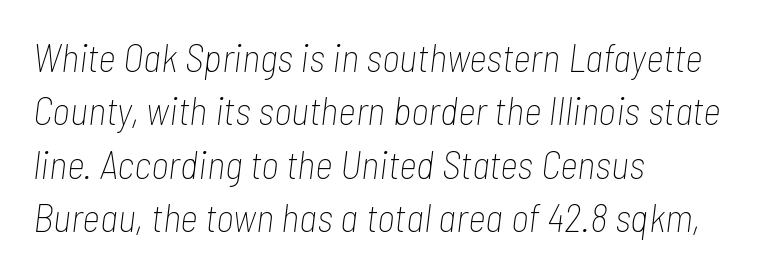
The image shows 39 px thin, condensed type, italic (leaning right); set left-aligned, normal line spacing (1.37x), normal letter spacing, not underlined; low stroke contrast and a medium x-height.
